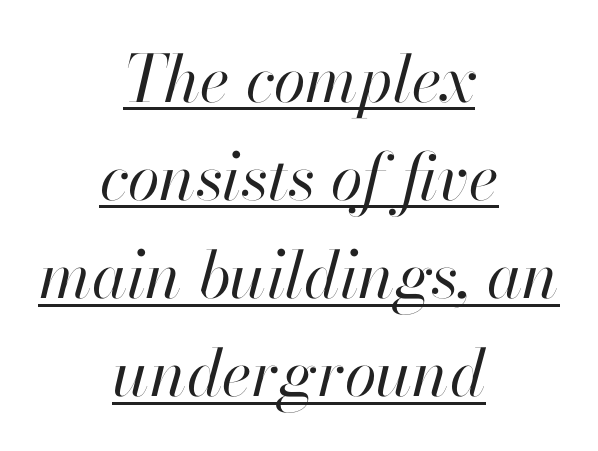
The image shows 65 px regular-weight type, italic (leaning right); set centered, normal line spacing (1.51x), normal letter spacing, underlined; high stroke contrast and a small x-height.
